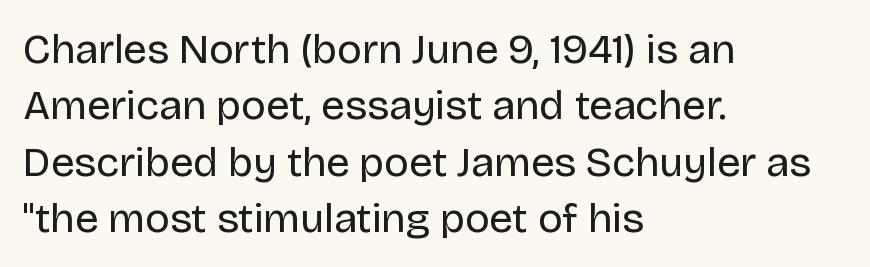
{"serif": "no", "italic": "no", "bold": "no", "weight": "regular", "width": "normal", "stroke_contrast": "low", "x_height": "large", "monospaced": "no", "underline": "no", "align": "left", "line_spacing": "normal", "line_spacing_ratio": 1.34, "letter_spacing": "normal", "letter_spacing_em": 0.0, "glyph_px": 42}
